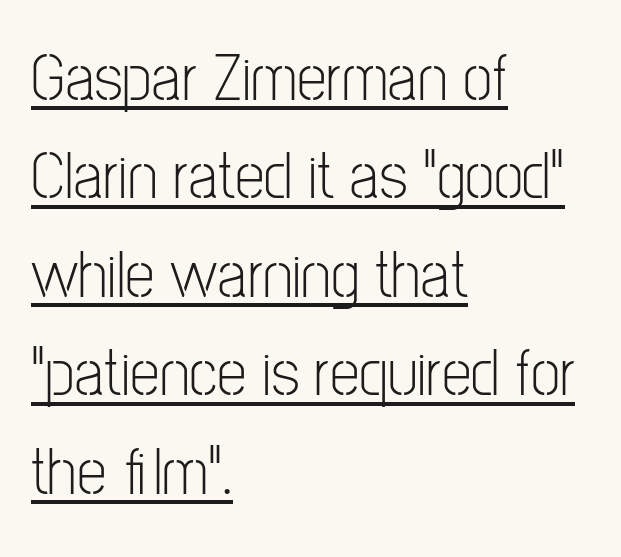
Grotesque or geometric, the face here clearly has no serifs. The typeface has the unassuming heft of standard copy or less. These lines were composed using upright roman letters. There is no visible air inserted between adjacent glyphs. The specimen includes a rule beneath the text block's lines.
